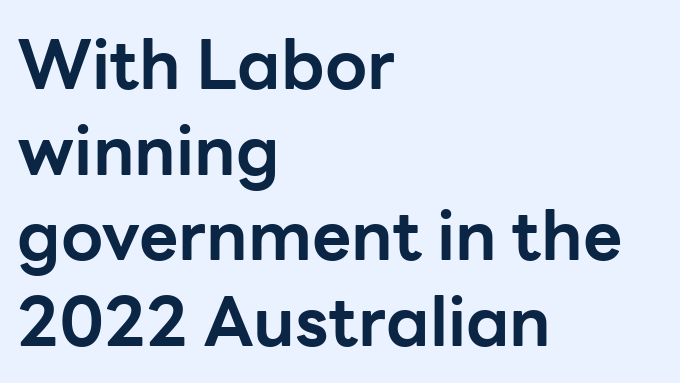
Look at the bottom of the vertical strokes: they stop flat, with no serifs. Typeset ragged right — the left edge is the straight one. Looks like regular typesetting: each glyph gets only the width it needs. Honestly, there is no underline to notice here at all. No extra tracking has been applied to these lines.
